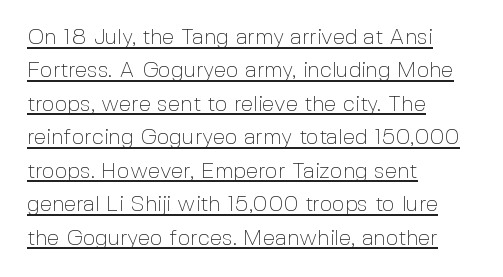
{"italic": "no", "bold": "no", "underline": "yes", "align": "left", "line_spacing": "normal", "line_spacing_ratio": 1.52, "letter_spacing": "normal", "letter_spacing_em": 0.0, "glyph_px": 22}
